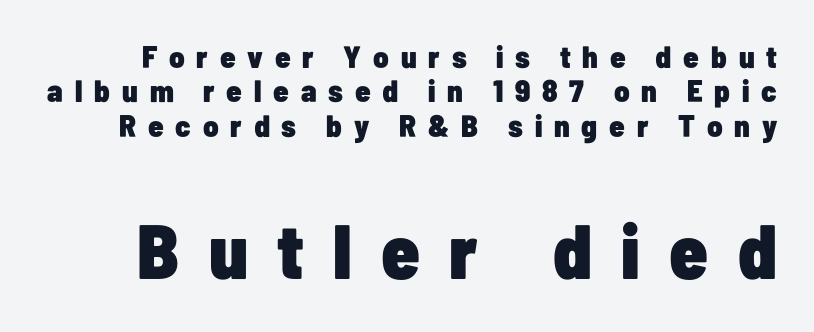
Q: Is the text bold? A: Yes.
Q: Is the text italic (slanted)? A: No, it is upright.
Q: Is the typeface a serif or a sans-serif typeface? A: Sans-serif.
Q: Is the text underlined? A: No.
Q: Is the spacing between letters normal or unusually wide? A: Unusually wide.
Q: Is the spacing between lines tight, normal or loose? A: Tight.
Q: Which block of text is set in a larger size, the first (top) or the second (bottom)? A: The second (bottom) one.
Q: Width (condensed, normal, or wide)? A: Condensed.
Q: Stroke contrast? A: Low.
Q: x-height? A: Medium.
Q: Monospaced? A: No.
